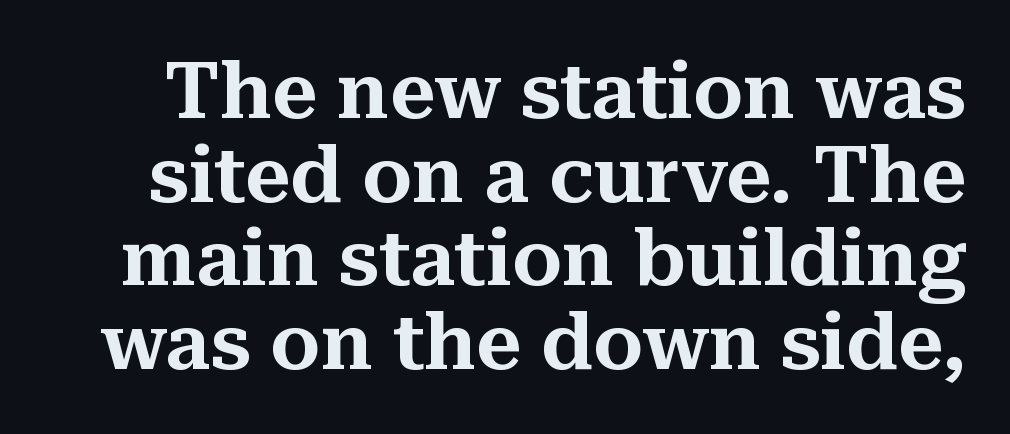
{"serif": "yes", "italic": "no", "width": "normal", "stroke_contrast": "medium", "x_height": "medium", "monospaced": "no", "underline": "no", "line_spacing": "tight", "line_spacing_ratio": 1.06, "letter_spacing": "normal", "letter_spacing_em": 0.0, "glyph_px": 79}
